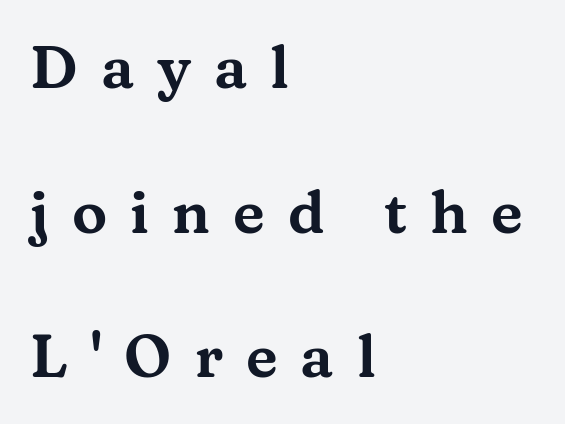
Q: Is the text italic (slanted)? A: No, it is upright.
Q: Is the typeface a serif or a sans-serif typeface? A: Serif.
Q: Is the text underlined? A: No.
Q: How is the paragraph aligned? A: Left-aligned.
Q: Is the spacing between letters normal or unusually wide? A: Unusually wide.
Q: Is the spacing between lines tight, normal or loose? A: Loose.
Q: Width (condensed, normal, or wide)? A: Wide.
Q: Stroke contrast? A: Medium.
Q: x-height? A: Medium.
Q: Monospaced? A: No.
